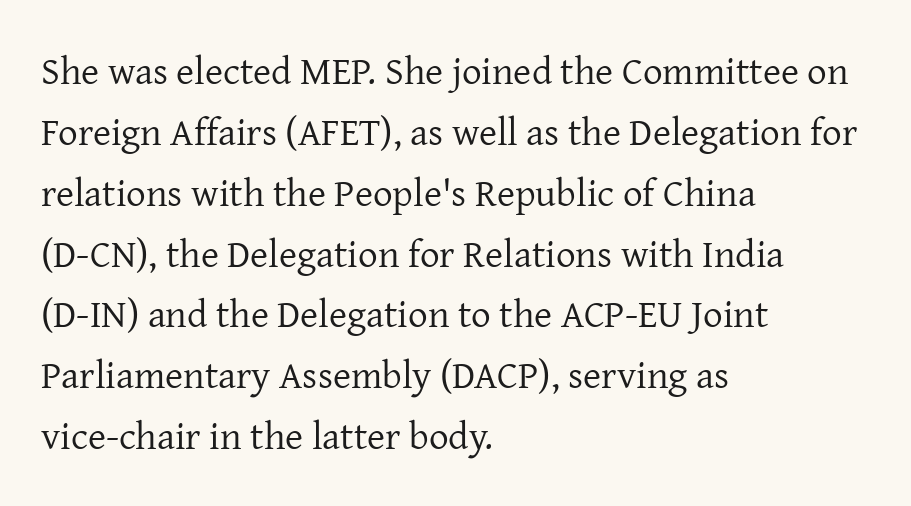
The image shows 39 px regular-weight serif type, upright; set left-aligned, normal line spacing (1.56x), normal letter spacing, not underlined; low stroke contrast and a medium x-height.
